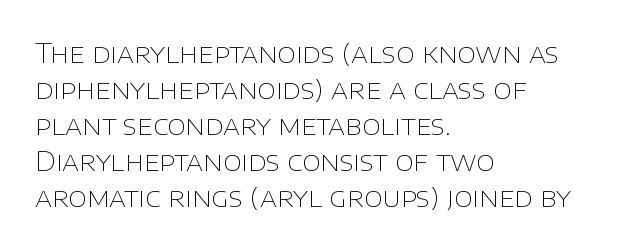
{"italic": "no", "bold": "no", "underline": "no", "align": "left", "line_spacing": "normal", "line_spacing_ratio": 1.33, "letter_spacing": "normal", "letter_spacing_em": 0.0, "glyph_px": 27}
